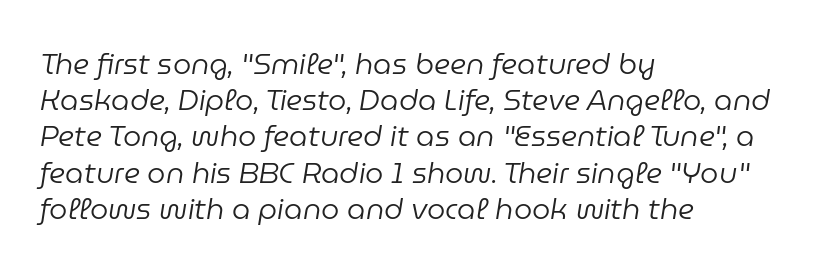
Q: Is the text bold? A: No.
Q: Is the text italic (slanted)? A: Yes, it leans right by about 9 degrees.
Q: Is the text underlined? A: No.
Q: How is the paragraph aligned? A: Left-aligned.
Q: Is the spacing between letters normal or unusually wide? A: Normal.
Q: Is the spacing between lines tight, normal or loose? A: Normal.
Q: Width (condensed, normal, or wide)? A: Normal.
Q: Stroke contrast? A: Low.
Q: x-height? A: Medium.
Q: Monospaced? A: No.
